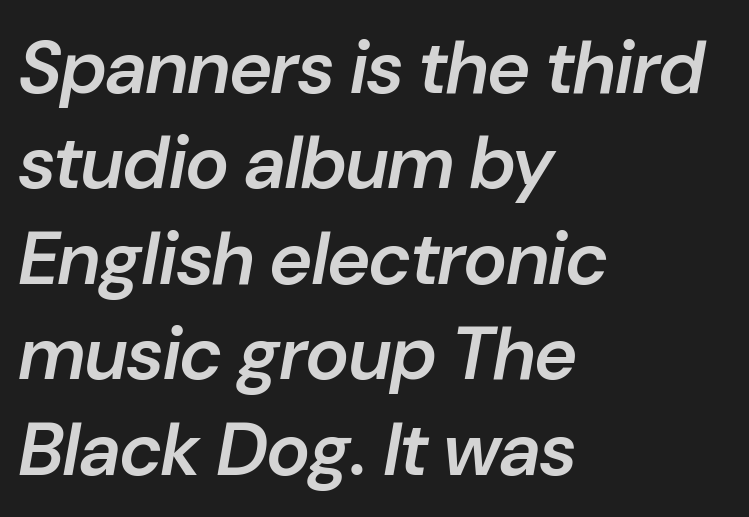
The image shows 74 px semibold type, italic (leaning right); set left-aligned, normal line spacing (1.29x), normal letter spacing, not underlined; low stroke contrast and a medium x-height.
